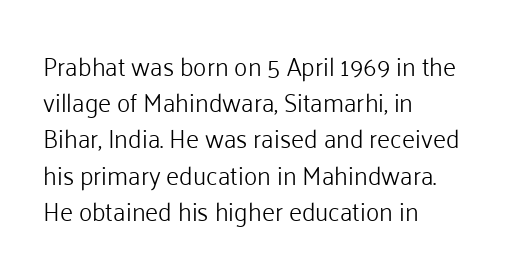
Q: Is the text bold? A: No.
Q: Is the text italic (slanted)? A: No, it is upright.
Q: Is the text underlined? A: No.
Q: How is the paragraph aligned? A: Left-aligned.
Q: Is the spacing between letters normal or unusually wide? A: Normal.
Q: Is the spacing between lines tight, normal or loose? A: Normal.
